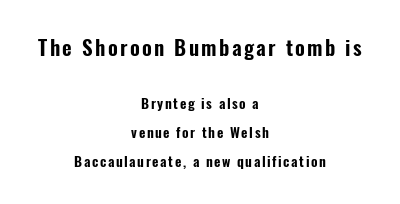
The image shows 21 px text type, upright; set centered, loose line spacing (2.06x), not underlined; the first (top) block is 1.5x larger.
